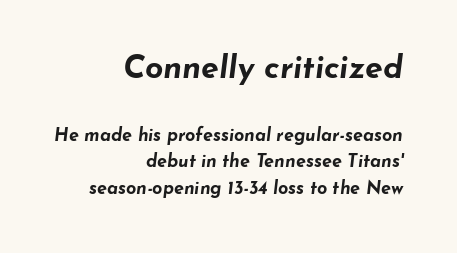
{"italic": "yes", "lean": "right", "slant_degrees": 7, "bold": "yes", "weight": "bold", "width": "wide", "stroke_contrast": "low", "x_height": "small", "monospaced": "no", "underline": "no", "align": "right", "line_spacing": "normal", "line_spacing_ratio": 1.47, "letter_spacing": "normal", "letter_spacing_em": 0.0, "larger_block": "first", "size_ratio": 1.78, "glyph_px": 32}
